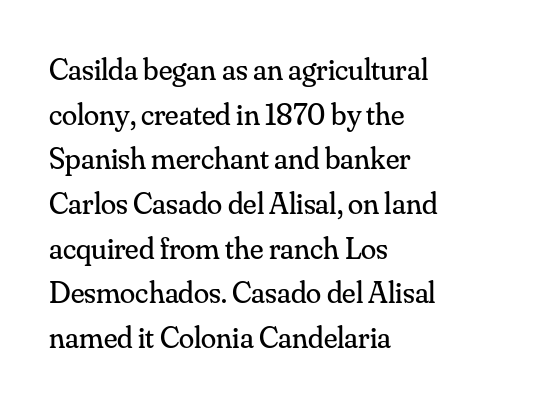
No italicization has been applied; the sample stays upright. Think of a printed novel: that variable character pitch is what you see here. Look at the tracking — it's just the regular setting, nothing added. Counters stay open thanks to moderate or lighter strokes. Casual observation: everything's shoved over to the left. The string is rendered with underlining switched off.
